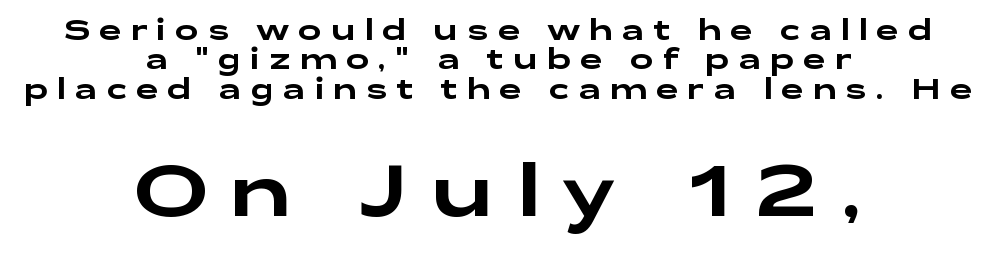
The image shows 71 px wide sans-serif type, upright; set centered, tight line spacing (1.05x), unusually wide letter spacing (+0.33 em), not underlined; the second (bottom) block is 2.54x larger; low stroke contrast and a medium x-height.
